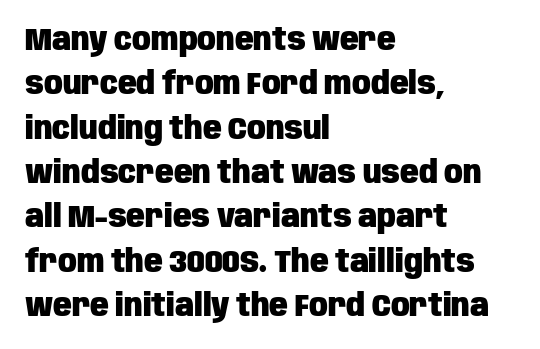
The image shows 31 px heavy, condensed sans-serif type, upright; set left-aligned, normal line spacing (1.43x), normal letter spacing, not underlined; low stroke contrast and a large x-height.
